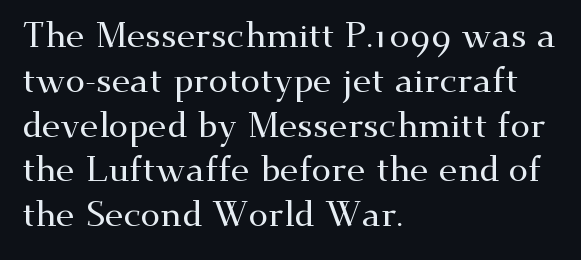
Small tapered or slab feet sit at the stroke ends, so this counts as serif. Descenders are the only things crossing below the line. Varying glyph widths throughout — classic text-font behaviour. Whoever set this chose a conventional vertical rhythm.
